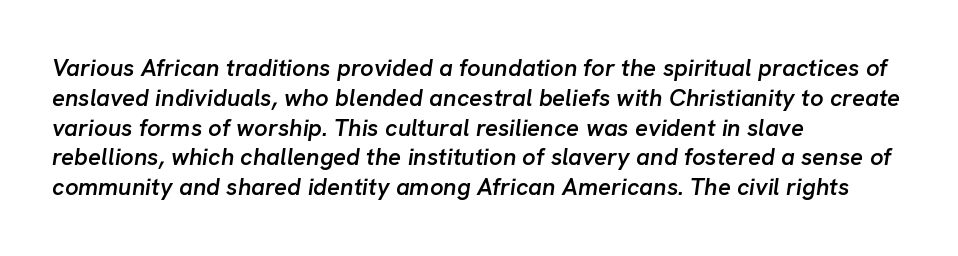
Observe the ordinary spacing: letters are neighbours, not strangers. Each glyph is drawn with semibold strokes, heavier than normal yet not fully bold. The typography opts for an oblique posture over an upright one. Beneath every word, the page is bare.
